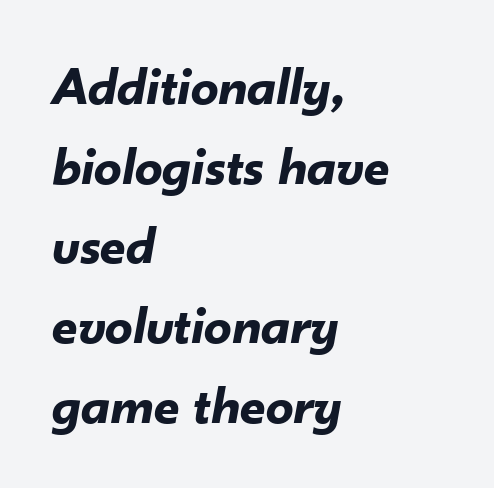
Students, observe: this is what conventionally led text looks like. Is the letter spacing exaggerated? No — it looks like the ordinary default. Every row of glyphs begins at an identical x-position on the left. Observe the lean: these are italic letterforms. Look at the stroke-to-counter ratio: heavy, a bold. Lines of text with bare space underneath.
